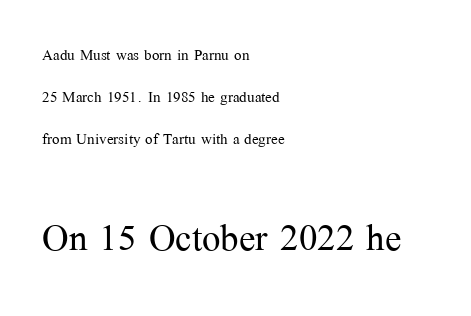
Q: Is the text bold? A: No.
Q: Is the text italic (slanted)? A: No, it is upright.
Q: Is the typeface a serif or a sans-serif typeface? A: Serif.
Q: Is the text underlined? A: No.
Q: How is the paragraph aligned? A: Left-aligned.
Q: Is the spacing between letters normal or unusually wide? A: Normal.
Q: Is the spacing between lines tight, normal or loose? A: Loose.
Q: Which block of text is set in a larger size, the first (top) or the second (bottom)? A: The second (bottom) one.
Q: Width (condensed, normal, or wide)? A: Normal.
Q: Stroke contrast? A: Medium.
Q: x-height? A: Medium.
Q: Monospaced? A: No.
